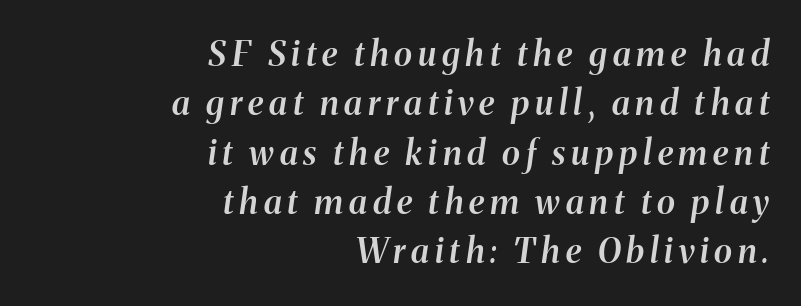
Leading matches the norm, producing a regular column. Quick note: underline off. Each letter keeps its own natural width here, so spacing adapts to shape. Look at the stroke-to-counter ratio: somewhat heavy, a semibold. Visually the block forms a straight wall on the right and a jagged coastline on the left. Emphasis-style slanted type is in use.
